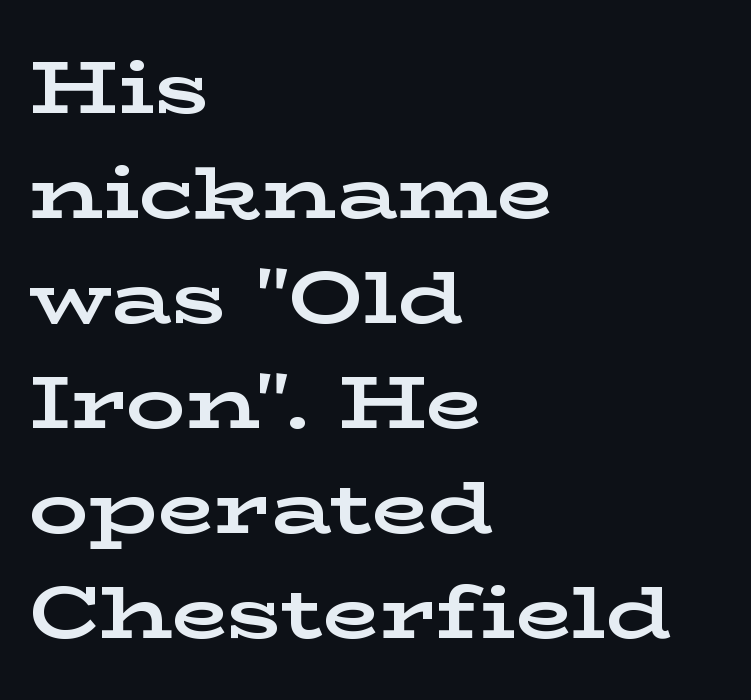
The horizontal fit of the characters is conventional and even. Vertical strokes here are truly vertical. A full-strength bold gives these letters their thick strokes. Each letter keeps its own natural width here, so spacing adapts to shape. Vertical spacing — default. If you drew a ruler down the left edge, every line would touch it.
